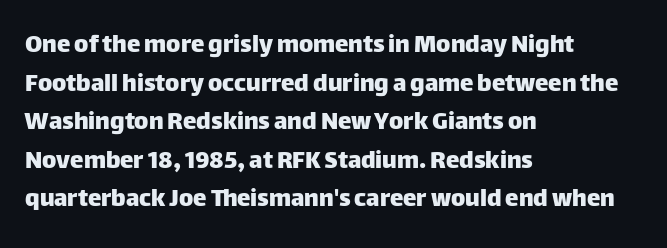
Q: Is the text italic (slanted)? A: No, it is upright.
Q: Is the text underlined? A: No.
Q: How is the paragraph aligned? A: Left-aligned.
Q: Is the spacing between letters normal or unusually wide? A: Normal.
Q: Is the spacing between lines tight, normal or loose? A: Normal.
